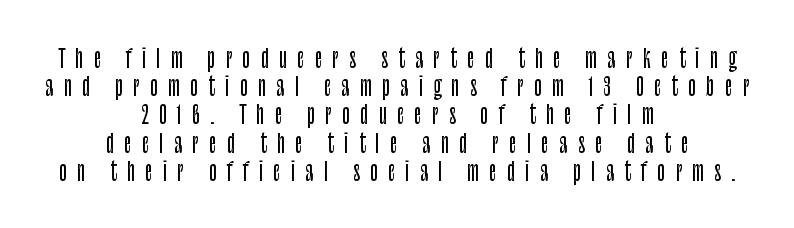
Q: Is the text italic (slanted)? A: No, it is upright.
Q: Is the text underlined? A: No.
Q: How is the paragraph aligned? A: Centered.
Q: Is the spacing between letters normal or unusually wide? A: Unusually wide.
Q: Is the spacing between lines tight, normal or loose? A: Tight.
